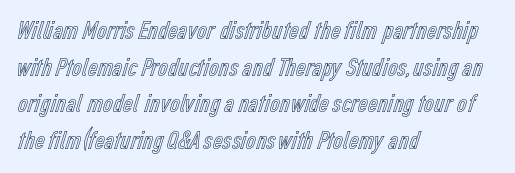
Alignment: flush left. The block of text has a typical density, with ordinary space between rows. Beneath every word, the page is bare. Compared with typical body copy, the letter spacing here is the same.
